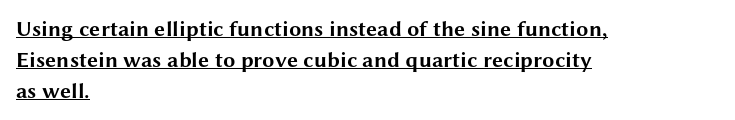
The image shows 22 px bold type, upright; set left-aligned, normal line spacing (1.4x), normal letter spacing, underlined.
